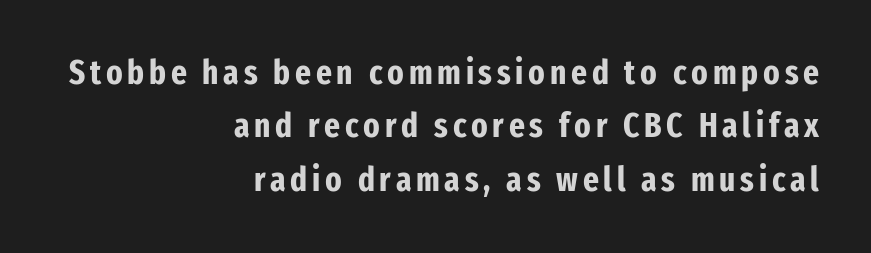
The text block is weighted toward the right margin, trailing off unevenly leftward. Nobody drew a line under any word here. Each letter keeps its own natural width here, so spacing adapts to shape. When letters stand straight like this, we call the style roman or upright.
